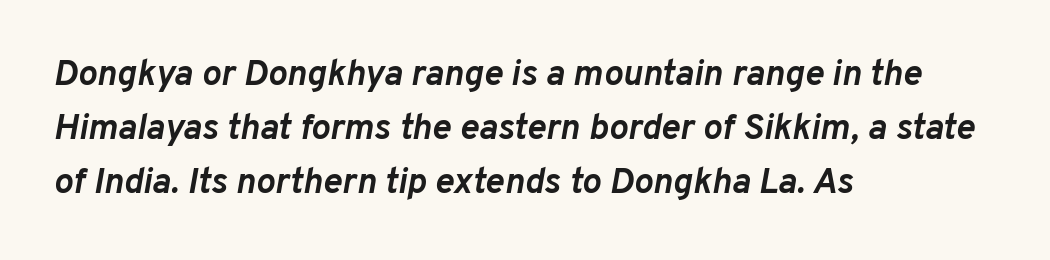
The image shows 36 px semibold type, italic (leaning right); set left-aligned, normal line spacing (1.5x), normal letter spacing, not underlined; low stroke contrast and a medium x-height.
